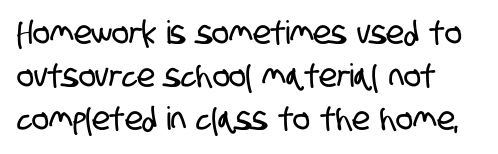
Q: Is the typeface a serif or a sans-serif typeface? A: Sans-serif.
Q: Is the text underlined? A: No.
Q: Is the spacing between letters normal or unusually wide? A: Normal.
Q: Is the spacing between lines tight, normal or loose? A: Normal.
Q: Width (condensed, normal, or wide)? A: Condensed.
Q: Stroke contrast? A: Low.
Q: x-height? A: Large.
Q: Monospaced? A: No.
